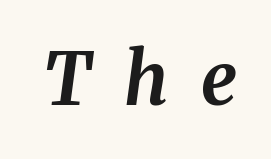
Q: Is the text bold? A: Yes.
Q: Is the text italic (slanted)? A: Yes, it leans right by about 8 degrees.
Q: Is the text underlined? A: No.
Q: Is the spacing between letters normal or unusually wide? A: Unusually wide.
Q: Width (condensed, normal, or wide)? A: Normal.
Q: Stroke contrast? A: Medium.
Q: x-height? A: Medium.
Q: Monospaced? A: No.
